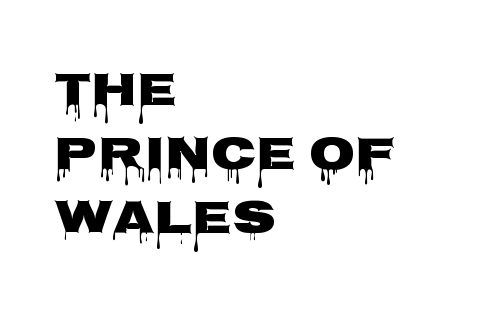
The image shows 47 px heavy, wide sans-serif type, upright; set left-aligned, normal line spacing (1.36x), normal letter spacing, not underlined; low stroke contrast and a large x-height.
